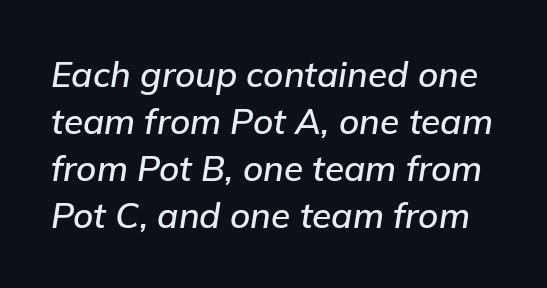
Q: Is the text italic (slanted)? A: Yes, it leans right by about 9 degrees.
Q: Is the text underlined? A: No.
Q: Is the spacing between letters normal or unusually wide? A: Normal.
Q: Is the spacing between lines tight, normal or loose? A: Normal.
Q: Width (condensed, normal, or wide)? A: Normal.
Q: Stroke contrast? A: Low.
Q: x-height? A: Medium.
Q: Monospaced? A: No.
